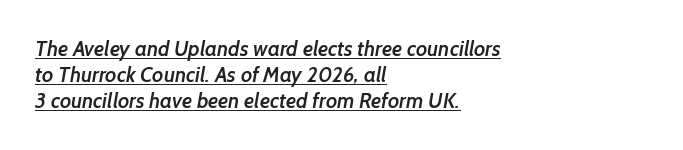
Q: Is the text bold? A: Semi-bold.
Q: Is the text underlined? A: Yes.
Q: How is the paragraph aligned? A: Left-aligned.
Q: Is the spacing between letters normal or unusually wide? A: Normal.
Q: Is the spacing between lines tight, normal or loose? A: Normal.
